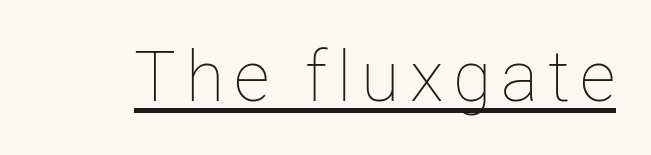
{"italic": "no", "bold": "no", "weight": "thin", "width": "normal", "stroke_contrast": "low", "x_height": "medium", "monospaced": "no", "underline": "yes", "glyph_px": 70}
